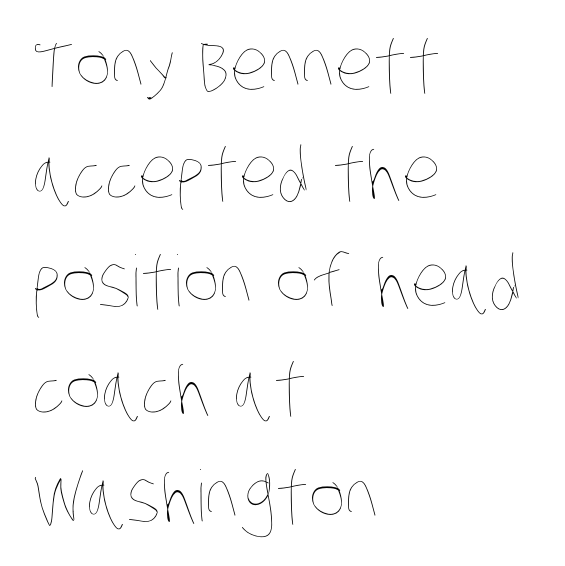
Q: Is the text bold? A: No.
Q: Is the text underlined? A: No.
Q: How is the paragraph aligned? A: Left-aligned.
Q: Is the spacing between letters normal or unusually wide? A: Normal.
Q: Is the spacing between lines tight, normal or loose? A: Normal.
Q: Width (condensed, normal, or wide)? A: Condensed.
Q: Stroke contrast? A: Low.
Q: x-height? A: Large.
Q: Monospaced? A: No.
